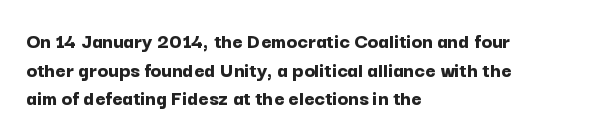
Teacher's note: observe the even left margin — that is flush-left alignment. You can tell it's not italic because the verticals are truly vertical. Words float on clear page, feet unadorned. The letterforms sit shoulder to shoulder at normal distance.
